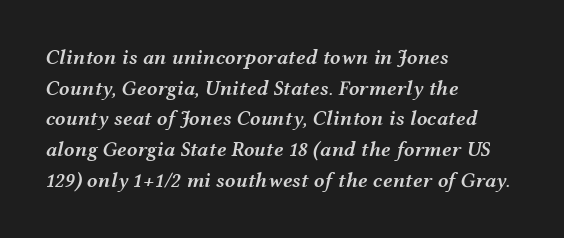
Style check: oblique. The glyphs have the mass of a demibold cut, below bold. The glyphs are unaccompanied by any horizontal stroke below them. Default kerning and tracking; the words read as compact shapes. The typesetter chose a ragged-right arrangement here.
